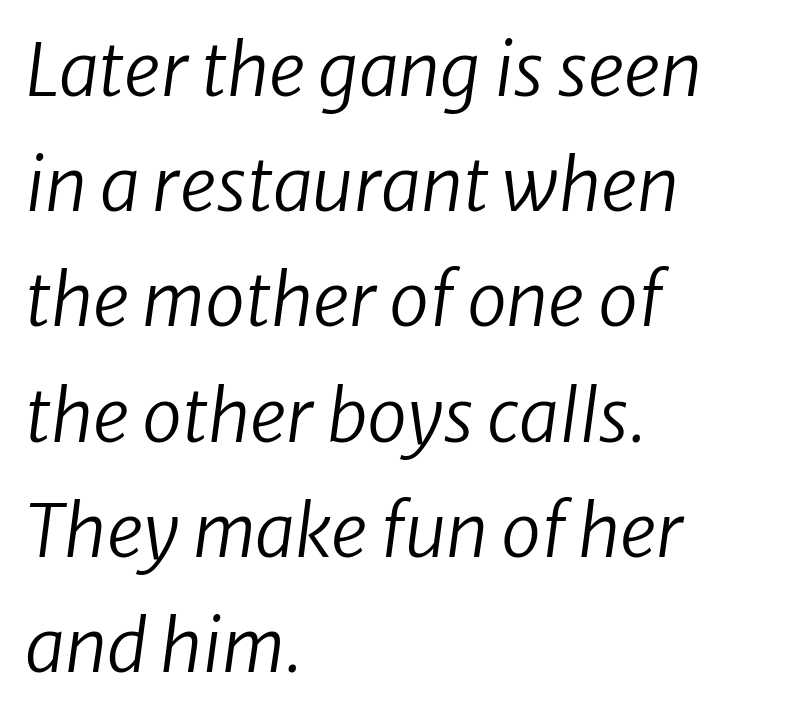
Is this a heavy cut? Hardly; it is regular or lighter. Short and long lines alike share a common starting point at left. Any mark beneath the type? The region is blank. Classification — sans serif.
